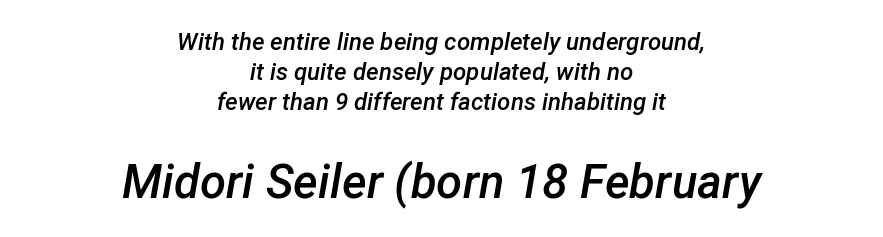
Compared with ordinary roman type, these characters are visibly tilted. Is this a fixed-width face? No — the glyphs have proportional, varying widths. A fair bit of extra ink — the face is semibold, not bold. Decoration check: the copy has no underline. These two chunks differ in scale, with the bottom chunk taking the larger measure.
